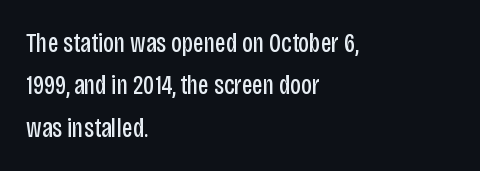
Characters follow at the spacing the type designer built in. Where is the straight margin? On the left. Weight: regular or lighter. Check the space under the baseline: it is left empty. Each new line begins a customary step beneath the previous one.
